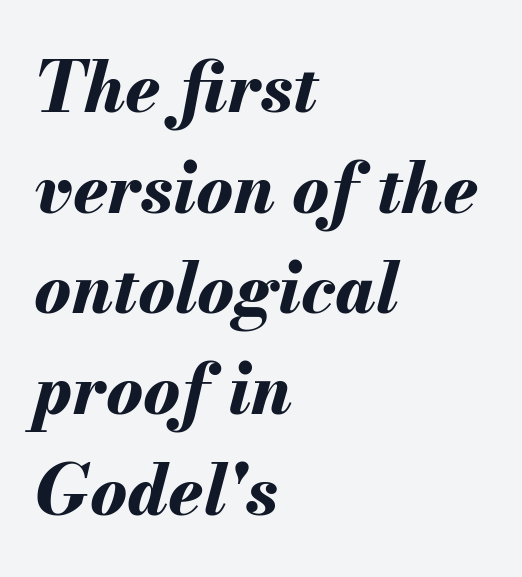
{"italic": "yes", "lean": "right", "slant_degrees": 13, "bold": "yes", "weight": "bold", "width": "normal", "stroke_contrast": "medium", "x_height": "small", "monospaced": "no", "underline": "no", "align": "left", "line_spacing": "normal", "line_spacing_ratio": 1.46, "letter_spacing": "normal", "letter_spacing_em": 0.0, "glyph_px": 69}
